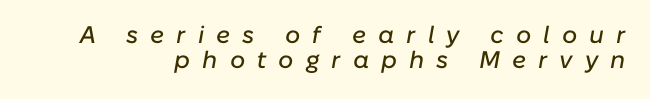
Plain, unruled lines of type. The rendering inserts visible extra space after every character. When letters slant like this, we call the style italic. Very little white space separates one row of letters from the next.
